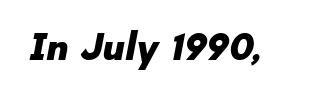
Q: Is the text bold? A: Yes.
Q: Is the typeface a serif or a sans-serif typeface? A: Sans-serif.
Q: Is the text underlined? A: No.
Q: Is the spacing between letters normal or unusually wide? A: Normal.
Q: Width (condensed, normal, or wide)? A: Normal.
Q: Stroke contrast? A: Low.
Q: x-height? A: Small.
Q: Monospaced? A: No.
